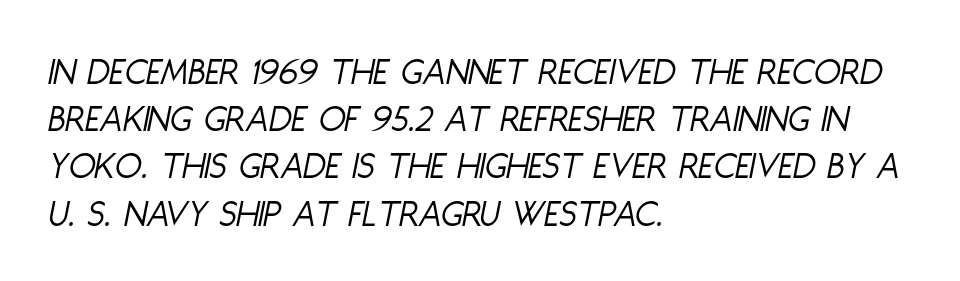
The image shows 39 px light, condensed type, italic (leaning right); set left-aligned, line spacing 1.21x, normal letter spacing, not underlined; low stroke contrast and a large x-height.
